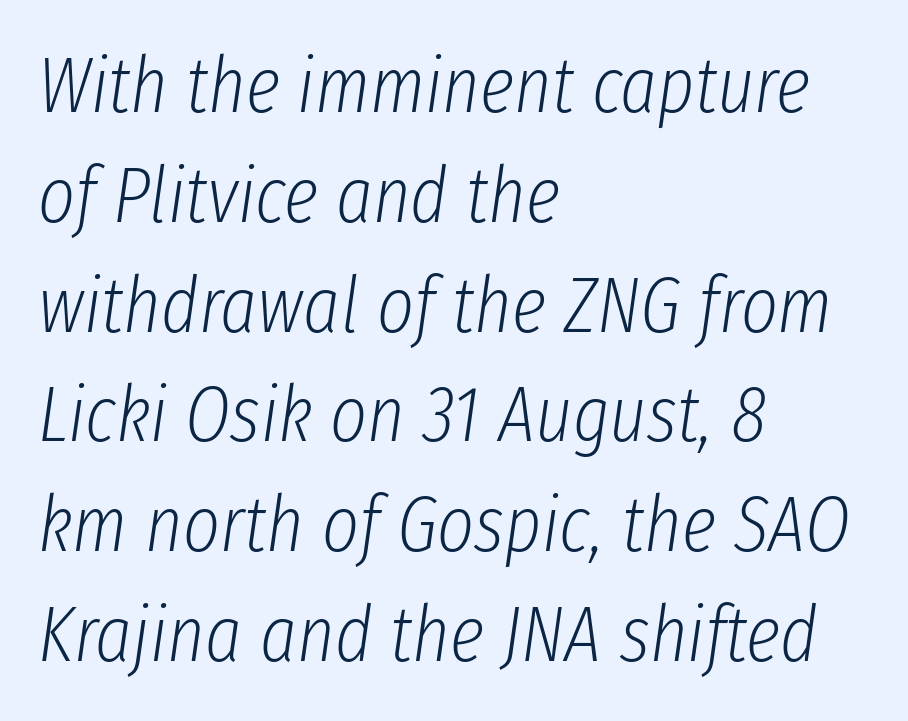
Bold? No — there's no thickening of the strokes. One glance says typical: line gaps are just what's usual. The passage shown is typed in a proportional face where columns would drift. Yep, that's italic — everything's leaning. Tracking here is standard; glyphs follow each other at the usual distance.
